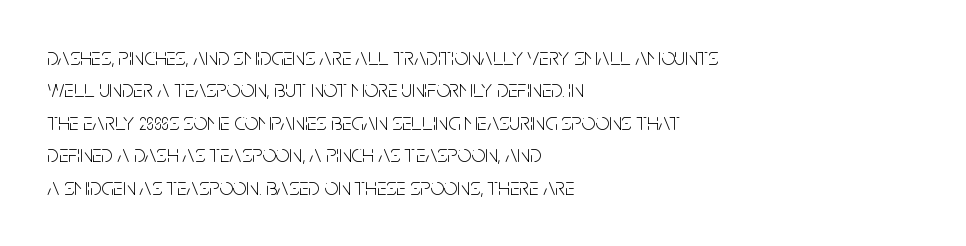
The image shows 24 px text type, upright; set left-aligned, normal line spacing (1.35x), normal letter spacing, not underlined.
